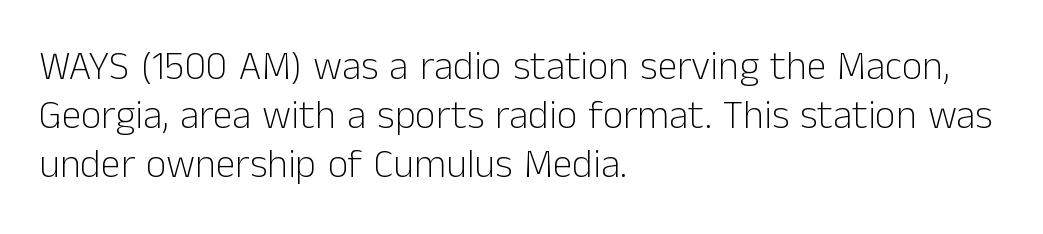
The image shows 40 px light sans-serif type, upright; set left-aligned, line spacing 1.22x, normal letter spacing, not underlined; low stroke contrast and a medium x-height.
